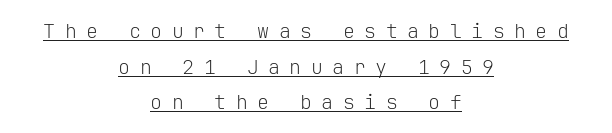
The image shows 20 px text type, upright; set centered, line spacing 1.78x, unusually wide letter spacing (+0.47 em), underlined.
